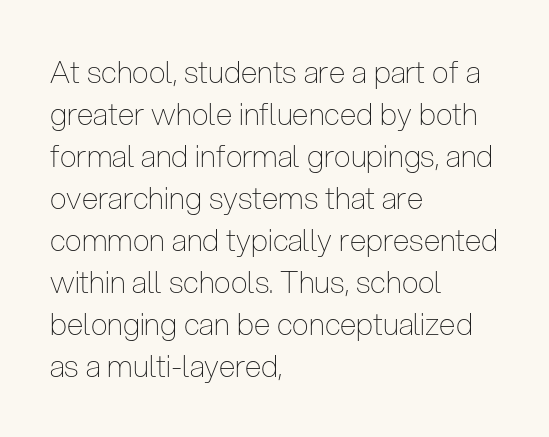
The letters look calm and open, with moderate or lighter stems. Letter spacing: default. This rendering employs a face without finishing strokes, i.e., a sans-serif. Baseline-to-baseline distance is the conventional proportion of letter height.
